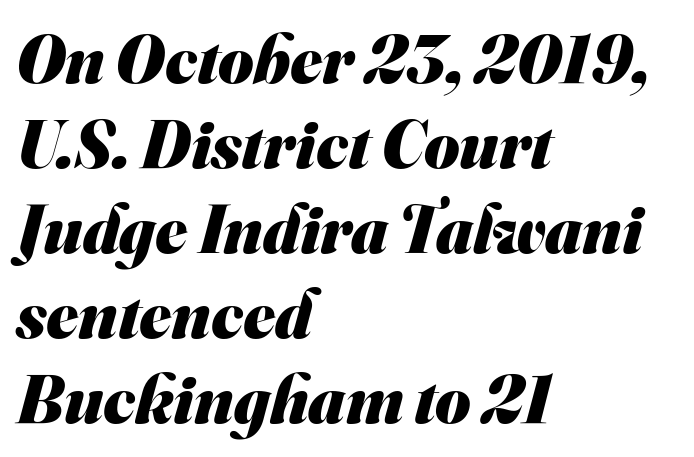
{"serif": "no", "bold": "yes", "weight": "heavy", "width": "normal", "stroke_contrast": "medium", "x_height": "small", "monospaced": "no", "underline": "no", "align": "left", "line_spacing": "normal", "line_spacing_ratio": 1.25, "letter_spacing": "normal", "letter_spacing_em": 0.0, "glyph_px": 68}
